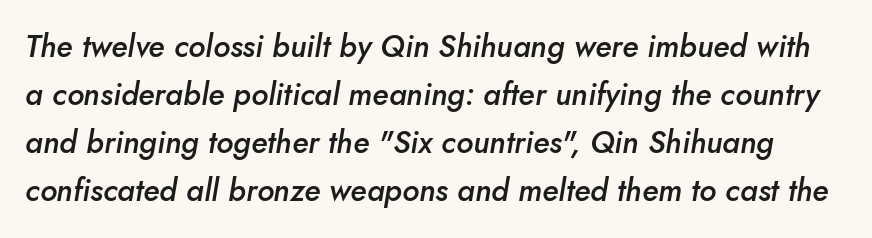
As a designer I'd log this as weight 600, semibold. Spacing verdict: proportional, widths tailored to each character. Designer's note — italics engaged. Descenders are the only things crossing below the line. The rendering keeps characters at their native spacing. The space between consecutive lines is moderate.
